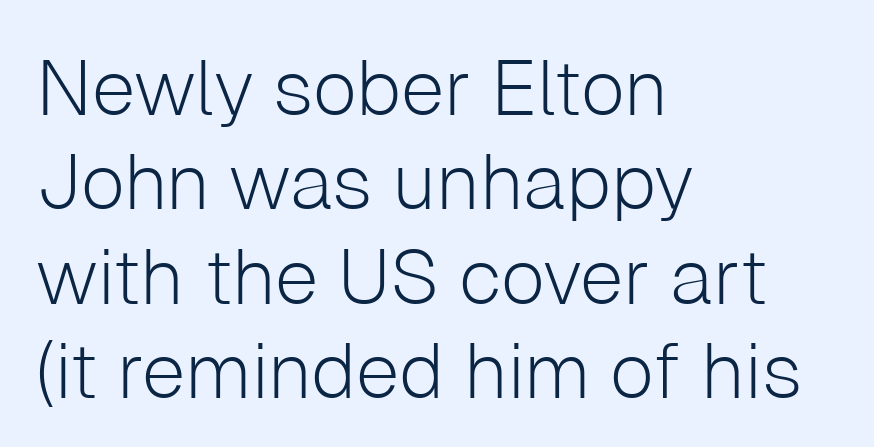
The image shows 78 px light sans-serif type, upright; set left-aligned, line spacing 1.21x, normal letter spacing, not underlined; low stroke contrast and a medium x-height.
